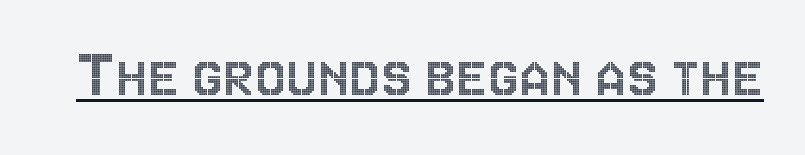
Q: Is the text italic (slanted)? A: No, it is upright.
Q: Is the text underlined? A: Yes.
Q: Is the spacing between letters normal or unusually wide? A: Normal.
Q: Width (condensed, normal, or wide)? A: Condensed.
Q: x-height? A: Large.
Q: Monospaced? A: No.
